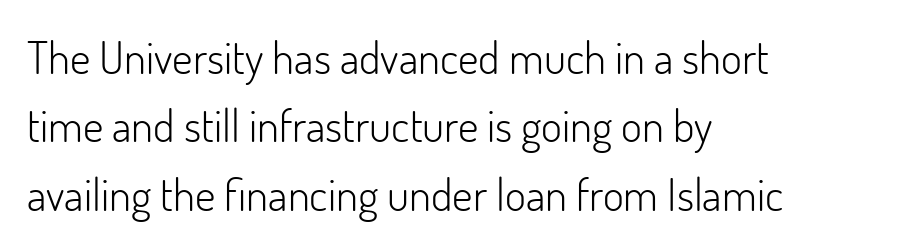
The image shows 45 px light sans-serif type, upright; set left-aligned, normal line spacing (1.52x), normal letter spacing, not underlined; low stroke contrast and a small x-height.
